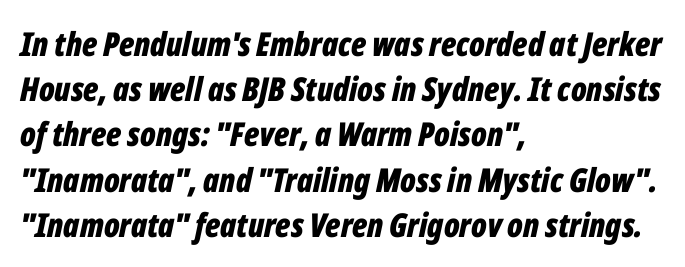
{"italic": "yes", "lean": "right", "slant_degrees": 12, "bold": "yes", "weight": "bold", "width": "condensed", "stroke_contrast": "low", "x_height": "medium", "monospaced": "no", "underline": "no", "align": "left", "line_spacing": "normal", "line_spacing_ratio": 1.37, "letter_spacing": "normal", "letter_spacing_em": 0.0, "glyph_px": 33}
